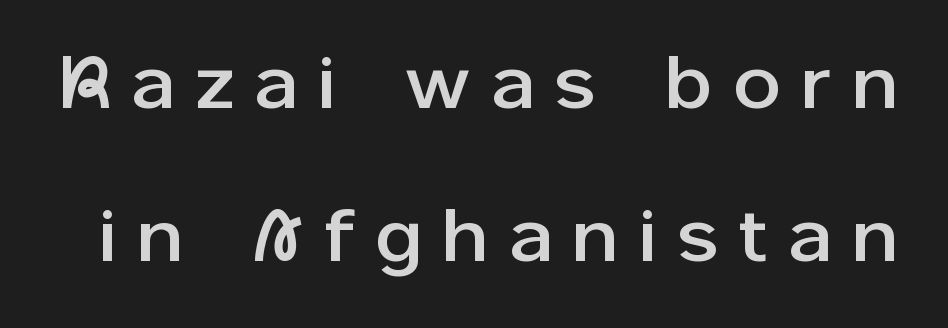
The image shows 74 px sans-serif type, upright; set loose line spacing (2.07x), unusually wide letter spacing (+0.3 em), not underlined; low stroke contrast and a medium x-height.
